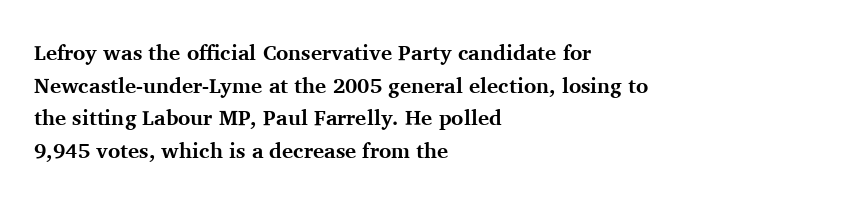
Q: Is the text bold? A: Yes.
Q: Is the text italic (slanted)? A: No, it is upright.
Q: Is the text underlined? A: No.
Q: How is the paragraph aligned? A: Left-aligned.
Q: Is the spacing between letters normal or unusually wide? A: Normal.
Q: Is the spacing between lines tight, normal or loose? A: Normal.
